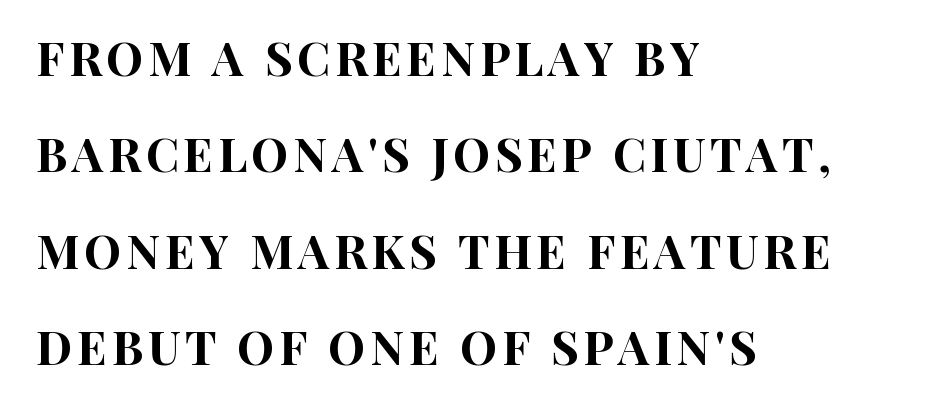
Q: Is the text italic (slanted)? A: No, it is upright.
Q: Is the typeface a serif or a sans-serif typeface? A: Sans-serif.
Q: Is the text underlined? A: No.
Q: How is the paragraph aligned? A: Left-aligned.
Q: Is the spacing between lines tight, normal or loose? A: Loose.
Q: Width (condensed, normal, or wide)? A: Condensed.
Q: Stroke contrast? A: High.
Q: x-height? A: Large.
Q: Monospaced? A: No.
